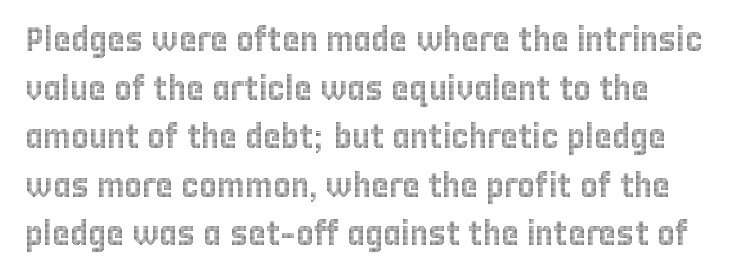
{"italic": "no", "width": "condensed", "x_height": "large", "monospaced": "no", "underline": "no", "align": "left", "line_spacing": "normal", "line_spacing_ratio": 1.43, "letter_spacing": "normal", "letter_spacing_em": 0.0, "glyph_px": 34}
